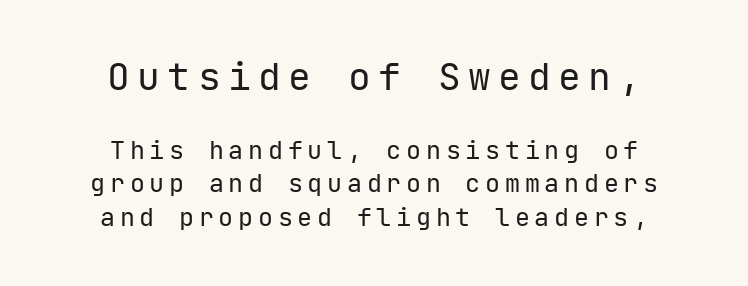
Has an underline been added? It has not. The first block has been scaled up relative to the second. Ascenders rise straight up at ninety degrees. These lines are composed in type without serifs. Honestly, the row spacing looks completely unremarkable. This rendering uses center alignment, leaving both contours irregular but symmetric.
